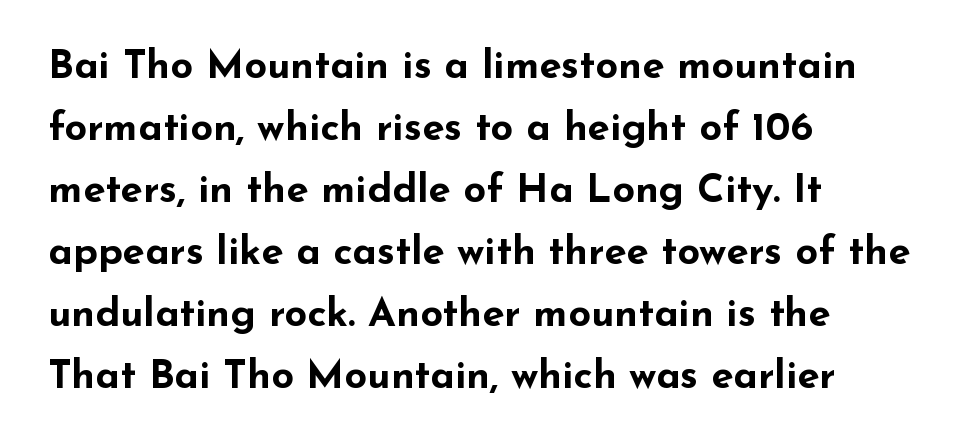
Q: Is the text bold? A: Yes.
Q: Is the text italic (slanted)? A: No, it is upright.
Q: Is the typeface a serif or a sans-serif typeface? A: Sans-serif.
Q: Is the text underlined? A: No.
Q: How is the paragraph aligned? A: Left-aligned.
Q: Is the spacing between letters normal or unusually wide? A: Normal.
Q: Is the spacing between lines tight, normal or loose? A: Normal.
Q: Width (condensed, normal, or wide)? A: Wide.
Q: Stroke contrast? A: Low.
Q: x-height? A: Small.
Q: Monospaced? A: No.
